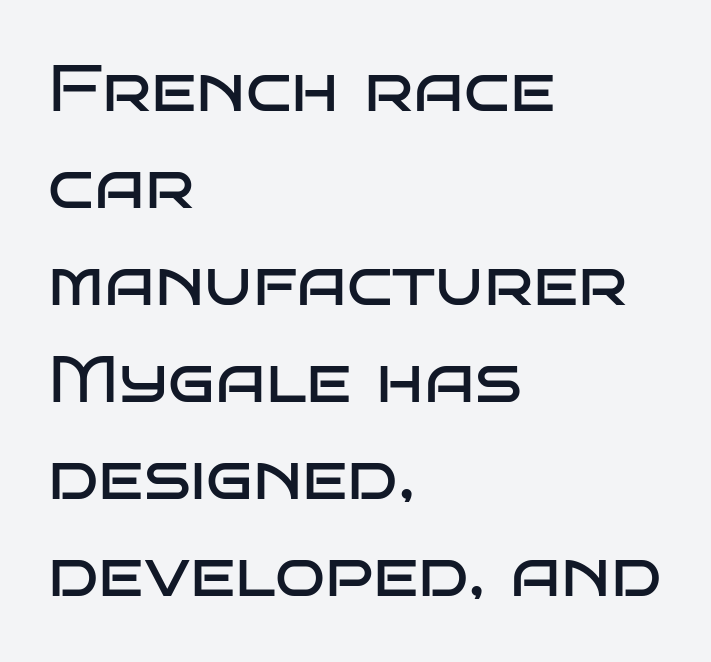
The image shows 66 px regular-weight, wide sans-serif type, upright; set left-aligned, normal line spacing (1.47x), normal letter spacing, not underlined; low stroke contrast and a large x-height.
